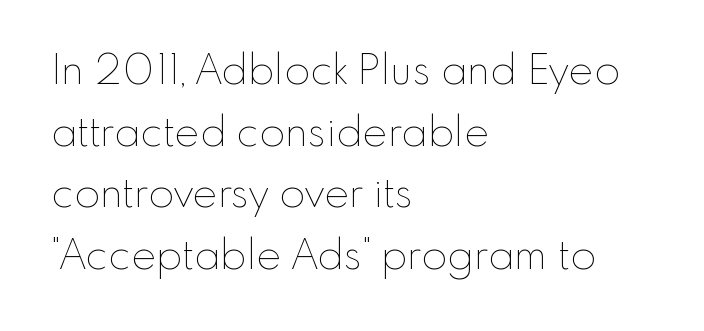
These lines are rendered in a variable-pitch font. The specimen omits any rule beneath the text block's lines. The font is comparable to plain body text, perhaps lighter. Ascenders rise straight up at ninety degrees.
